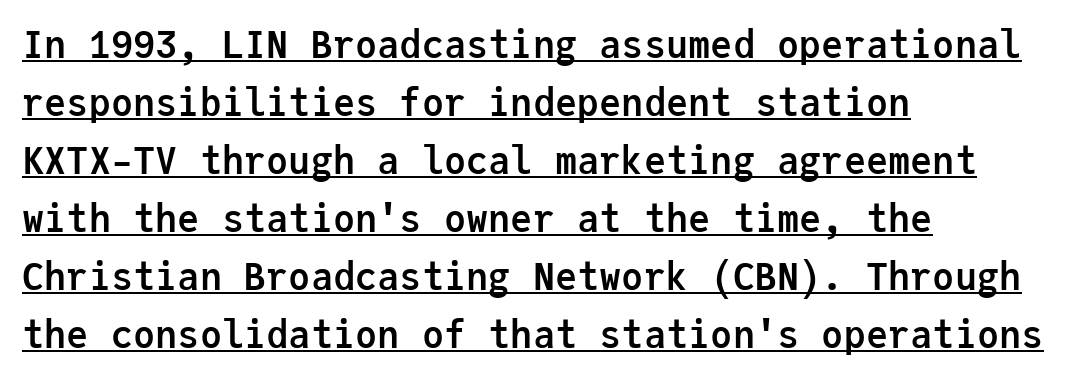
Q: Is the text bold? A: Yes.
Q: Is the text italic (slanted)? A: No, it is upright.
Q: Is the typeface a serif or a sans-serif typeface? A: Sans-serif.
Q: Is the text underlined? A: Yes.
Q: How is the paragraph aligned? A: Left-aligned.
Q: Is the spacing between letters normal or unusually wide? A: Normal.
Q: Is the spacing between lines tight, normal or loose? A: Normal.
Q: Width (condensed, normal, or wide)? A: Normal.
Q: Stroke contrast? A: Low.
Q: x-height? A: Medium.
Q: Monospaced? A: Yes.
